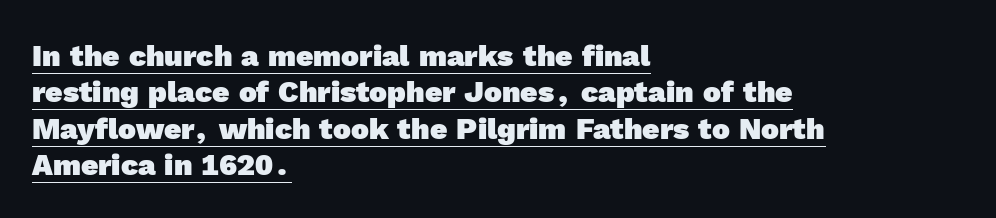
Regarding serifs, this sample does without them. The horizontal fit of the characters is conventional and even. Note the varied advance widths — an 'i' is clearly narrower than an 'm'. The passage is arranged the way most books set body copy — flush left. Looks like someone drew a line under every word here. Weight: bold.
